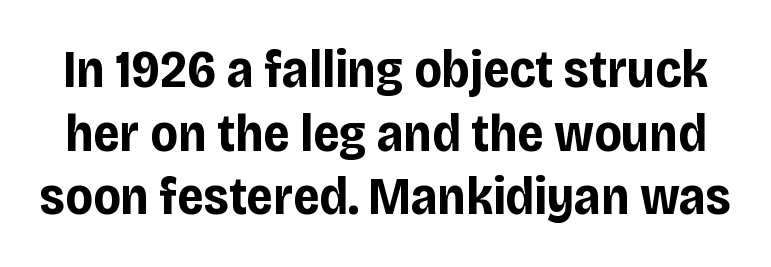
The image shows 53 px bold, condensed sans-serif type, upright; set line spacing 1.2x, normal letter spacing, not underlined; low stroke contrast and a large x-height.
